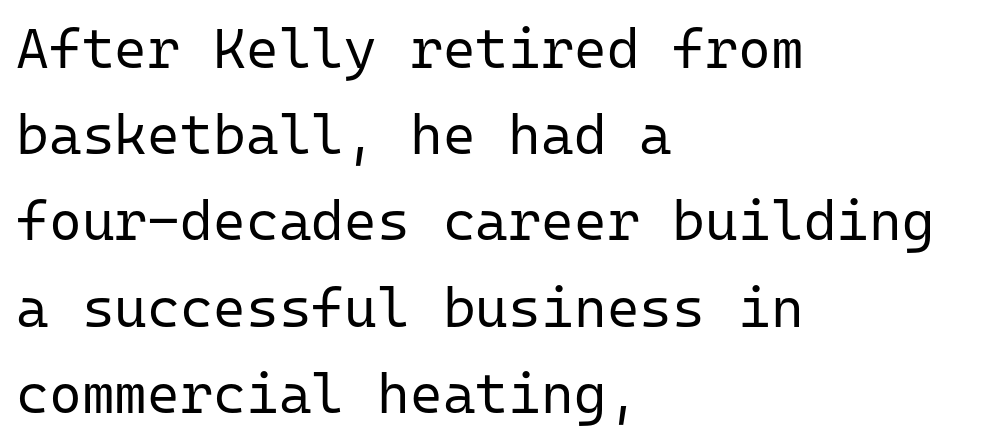
These lines were composed using upright roman letters. Weight: regular or lighter. Each line starts at the same left margin while the right side varies. Vertical spacing — default. Standard letterfit; no display-style spreading of the glyphs.
